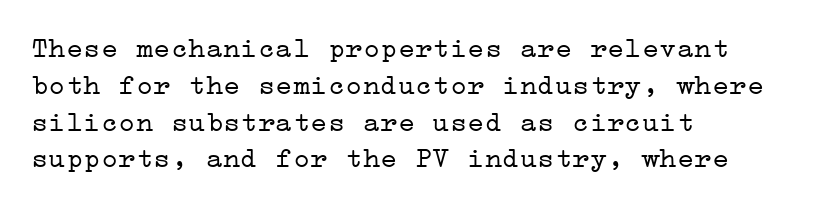
Q: Is the text bold? A: No.
Q: Is the text italic (slanted)? A: No, it is upright.
Q: Is the typeface a serif or a sans-serif typeface? A: Serif.
Q: Is the text underlined? A: No.
Q: How is the paragraph aligned? A: Left-aligned.
Q: Is the spacing between letters normal or unusually wide? A: Normal.
Q: Is the spacing between lines tight, normal or loose? A: Normal.
Q: Width (condensed, normal, or wide)? A: Wide.
Q: Stroke contrast? A: Low.
Q: x-height? A: Medium.
